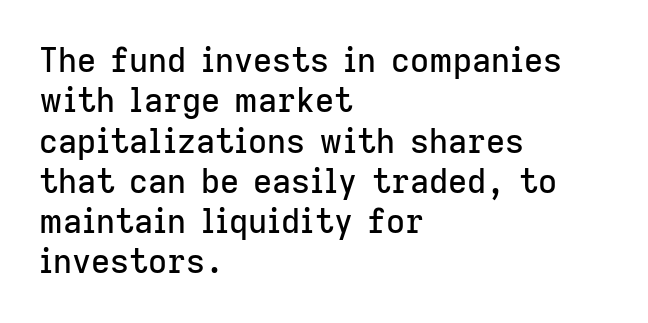
The image shows 33 px sans-serif type, upright; set left-aligned, line spacing 1.22x, normal letter spacing, not underlined; low stroke contrast and a medium x-height.
